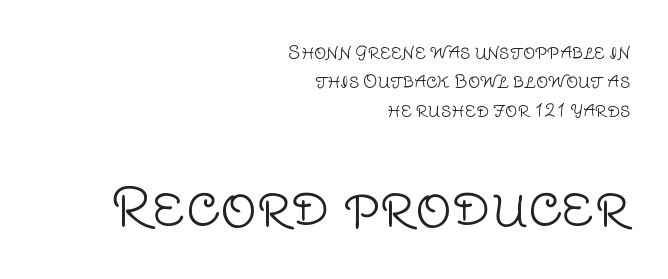
The cut favours lightness, reaching ordinary text weight at its darkest. Does the copy run flush right? Yes — the right margin is perfectly even. The glyphs are unaccompanied by any horizontal stroke below them. The lower block of text is set noticeably larger than the block above it. No extra tracking has been applied to these lines. The vertical gap from one line to the next is medium.
